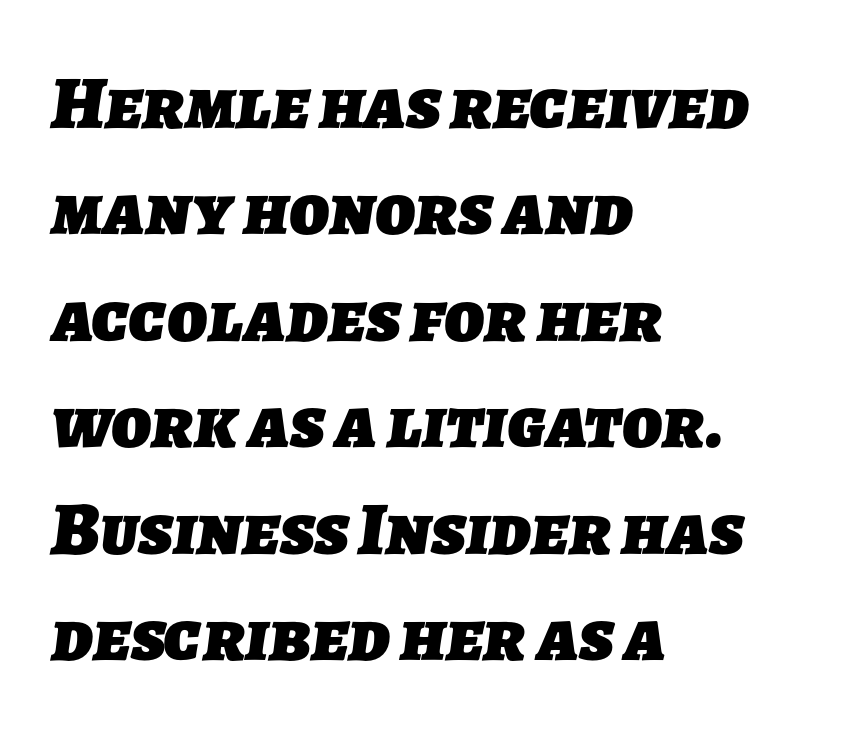
{"serif": "no", "bold": "yes", "weight": "heavy", "width": "normal", "stroke_contrast": "low", "x_height": "medium", "monospaced": "no", "underline": "no", "align": "left", "line_spacing": "normal", "line_spacing_ratio": 1.42, "letter_spacing": "normal", "letter_spacing_em": 0.0, "glyph_px": 75}
